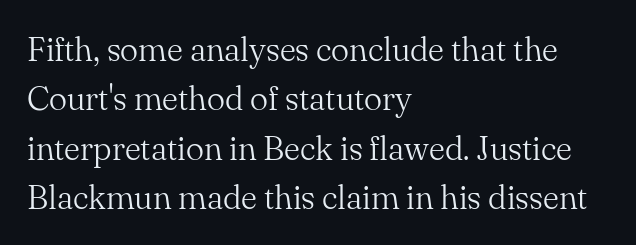
The image shows 34 px light serif type, upright; set left-aligned, normal line spacing (1.45x), normal letter spacing, not underlined; medium stroke contrast and a small x-height.
